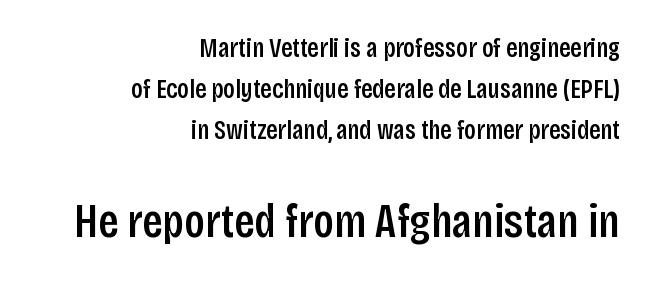
{"serif": "no", "italic": "no", "bold": "semi", "weight": "semibold", "width": "condensed", "stroke_contrast": "low", "x_height": "large", "monospaced": "no", "underline": "no", "align": "right", "line_spacing": "normal", "line_spacing_ratio": 1.51, "letter_spacing": "normal", "letter_spacing_em": 0.0, "larger_block": "second", "size_ratio": 1.78, "glyph_px": 48}
